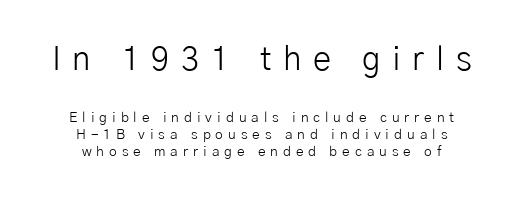
{"serif": "no", "italic": "no", "bold": "no", "weight": "light", "width": "normal", "stroke_contrast": "low", "x_height": "medium", "monospaced": "no", "underline": "no", "align": "center", "line_spacing_ratio": 1.22, "letter_spacing": "wide", "letter_spacing_em": 0.35, "larger_block": "first", "size_ratio": 2.36, "glyph_px": 33}
